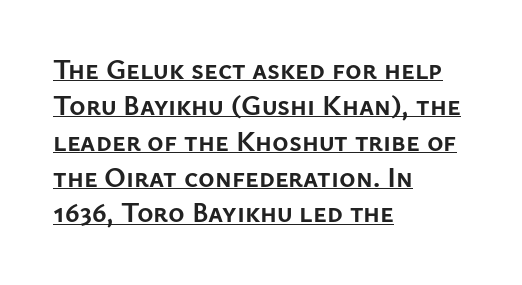
The image shows 28 px semibold sans-serif type, upright; set left-aligned, normal line spacing (1.28x), normal letter spacing, underlined; low stroke contrast and a medium x-height.
